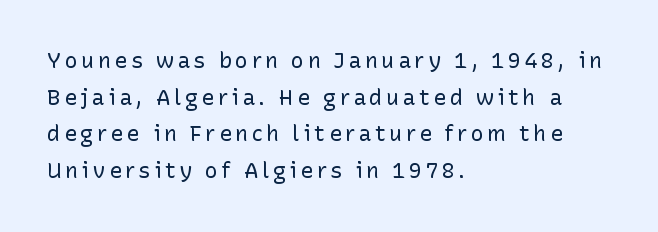
{"italic": "no", "bold": "no", "underline": "no", "align": "left", "line_spacing": "normal", "line_spacing_ratio": 1.67, "glyph_px": 22}
